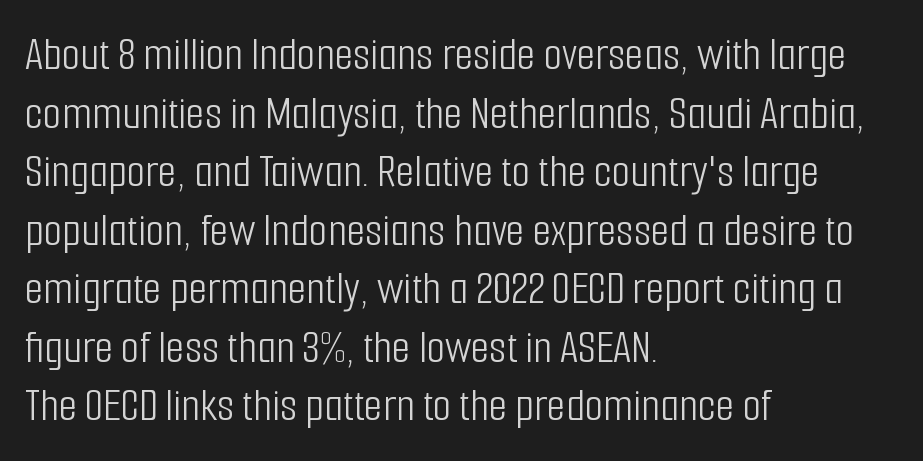
Line starts are locked; line ends wander. No extra ink here — the face is not bold. Posture: upright roman. This sample has the flowing, uneven cadence of proportional lettering. Any mark beneath the type? The region is blank.
